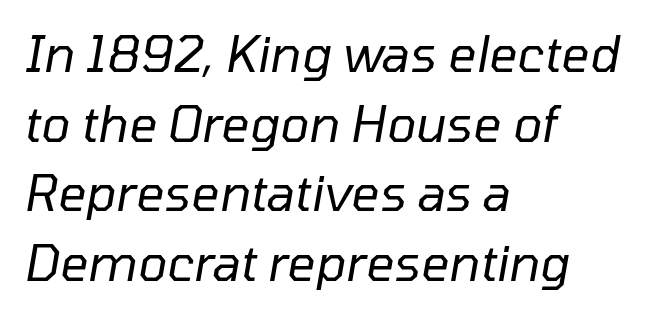
{"italic": "yes", "lean": "right", "slant_degrees": 10, "bold": "no", "weight": "regular", "width": "normal", "stroke_contrast": "low", "x_height": "medium", "monospaced": "no", "underline": "no", "align": "left", "line_spacing": "normal", "line_spacing_ratio": 1.42, "letter_spacing": "normal", "letter_spacing_em": 0.0, "glyph_px": 49}
